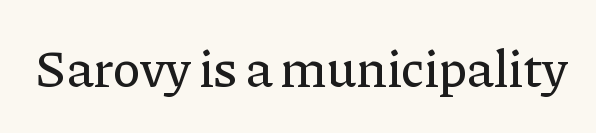
A clean baseline with only descenders dipping below it. To sum up the face: it has serifs. This rendering leaves character spacing at its baseline value. Rendered with straight, roman letterforms. Here the designer chose a conventional face with non-uniform glyph widths.
